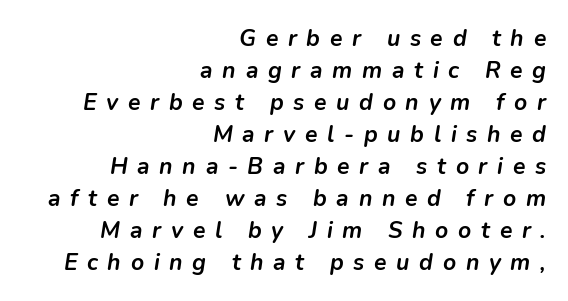
{"italic": "yes", "lean": "right", "slant_degrees": 9, "bold": "yes", "underline": "no", "align": "right", "line_spacing": "normal", "line_spacing_ratio": 1.39, "letter_spacing": "wide", "letter_spacing_em": 0.42, "glyph_px": 23}
